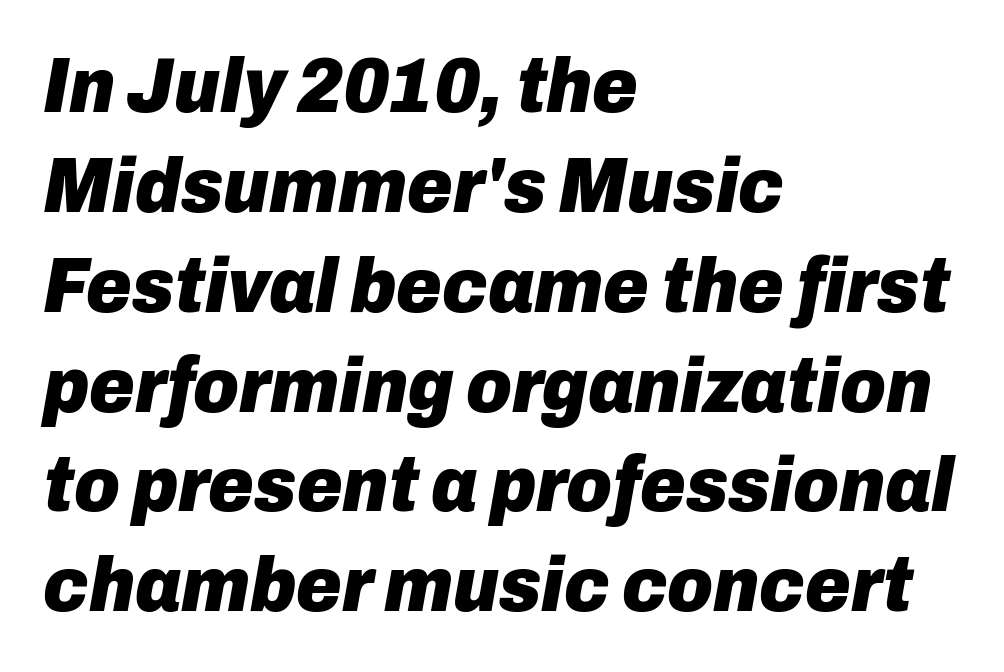
The image shows 78 px heavy type, italic (leaning right); set left-aligned, normal line spacing (1.28x), normal letter spacing, not underlined; low stroke contrast and a medium x-height.
